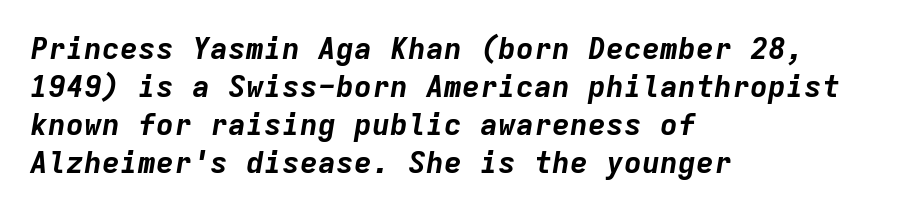
{"italic": "yes", "lean": "right", "slant_degrees": 9, "bold": "yes", "weight": "bold", "width": "normal", "stroke_contrast": "low", "x_height": "medium", "monospaced": "yes", "underline": "no", "align": "left", "line_spacing": "normal", "line_spacing_ratio": 1.27, "letter_spacing": "normal", "letter_spacing_em": 0.0, "glyph_px": 30}
